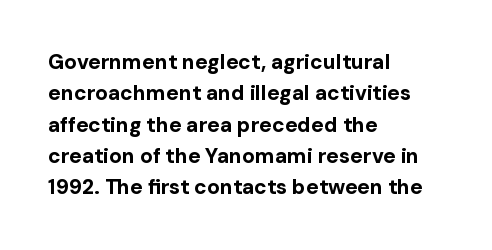
The image shows 21 px bold type, upright; set left-aligned, normal line spacing (1.49x), normal letter spacing, not underlined.
